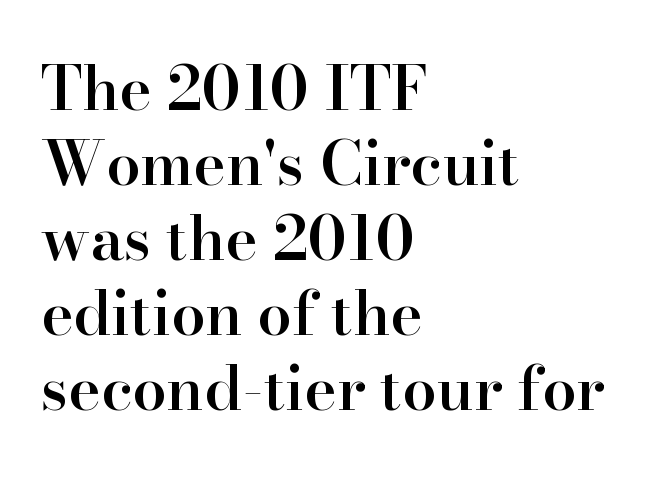
{"serif": "yes", "italic": "no", "bold": "semi", "weight": "semibold", "width": "normal", "stroke_contrast": "high", "x_height": "small", "monospaced": "no", "underline": "no", "align": "left", "line_spacing_ratio": 1.23, "letter_spacing": "normal", "letter_spacing_em": 0.0, "glyph_px": 61}
